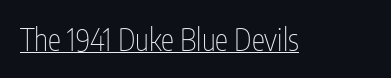
Q: Is the text bold? A: No.
Q: Is the text italic (slanted)? A: No, it is upright.
Q: Is the typeface a serif or a sans-serif typeface? A: Sans-serif.
Q: Is the text underlined? A: Yes.
Q: Is the spacing between letters normal or unusually wide? A: Normal.
Q: Width (condensed, normal, or wide)? A: Condensed.
Q: Stroke contrast? A: Low.
Q: x-height? A: Medium.
Q: Monospaced? A: No.
